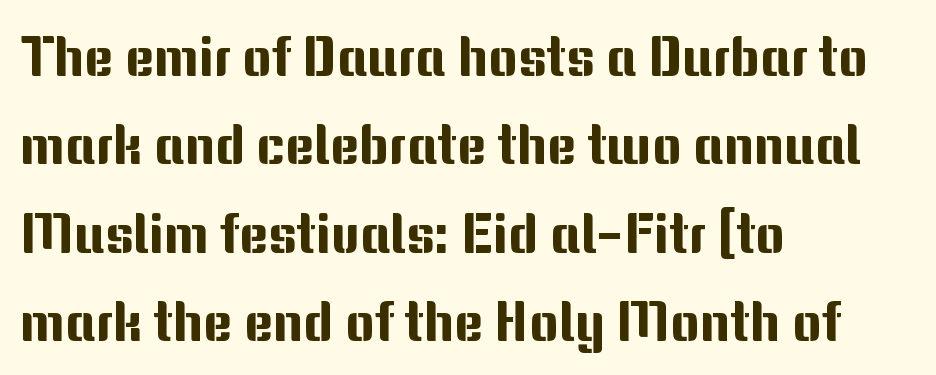
{"serif": "no", "italic": "no", "width": "normal", "stroke_contrast": "medium", "x_height": "medium", "monospaced": "no", "underline": "no", "align": "left", "line_spacing": "normal", "line_spacing_ratio": 1.58, "letter_spacing": "normal", "letter_spacing_em": 0.0, "glyph_px": 56}
